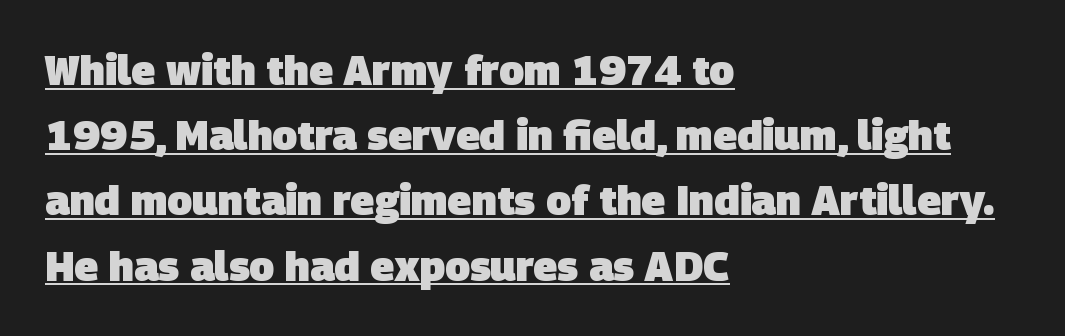
Q: Is the text bold? A: Yes.
Q: Is the typeface a serif or a sans-serif typeface? A: Sans-serif.
Q: Is the text underlined? A: Yes.
Q: How is the paragraph aligned? A: Left-aligned.
Q: Is the spacing between letters normal or unusually wide? A: Normal.
Q: Is the spacing between lines tight, normal or loose? A: Normal.
Q: Width (condensed, normal, or wide)? A: Normal.
Q: Stroke contrast? A: Low.
Q: x-height? A: Large.
Q: Monospaced? A: No.
